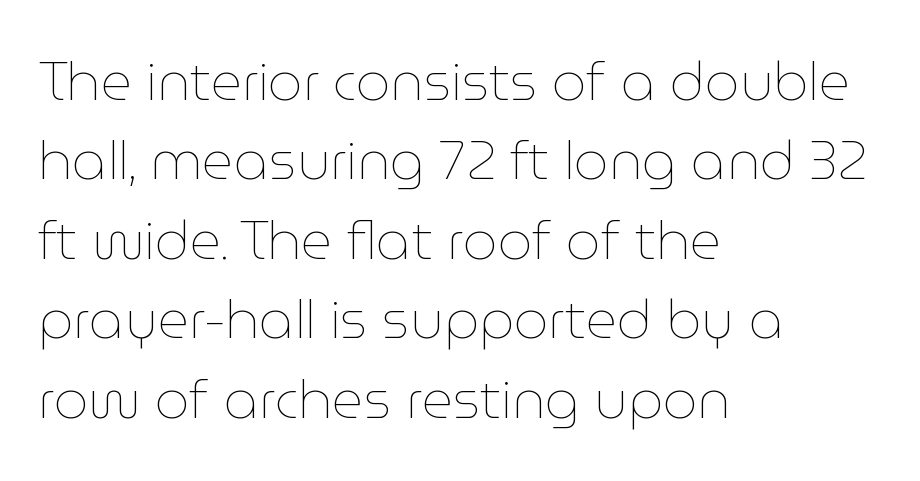
The image shows 54 px thin type, upright; set left-aligned, normal line spacing (1.47x), normal letter spacing, not underlined; low stroke contrast and a medium x-height.
